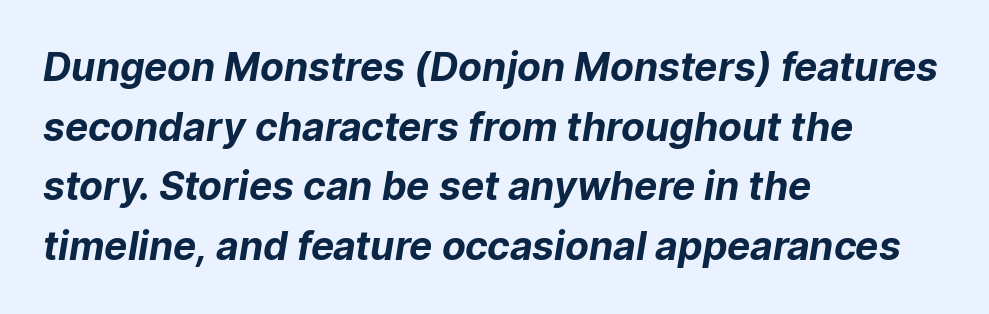
The image shows 39 px bold sans-serif type; set left-aligned, normal line spacing (1.53x), normal letter spacing, not underlined; low stroke contrast and a medium x-height.
